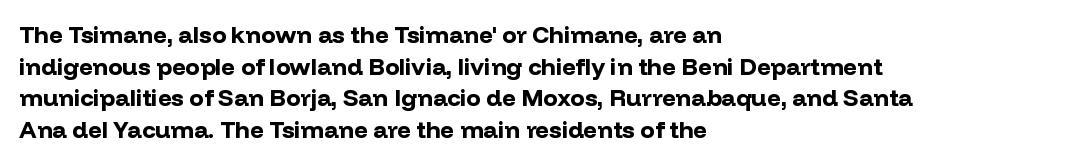
{"italic": "no", "bold": "yes", "underline": "no", "align": "left", "line_spacing": "normal", "line_spacing_ratio": 1.32, "letter_spacing": "normal", "letter_spacing_em": 0.0, "glyph_px": 24}
